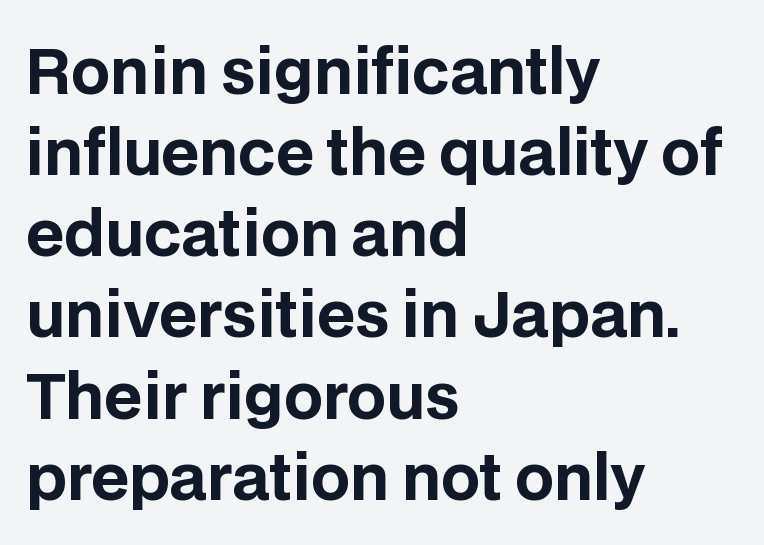
{"serif": "no", "italic": "no", "bold": "yes", "weight": "bold", "width": "normal", "stroke_contrast": "low", "x_height": "large", "monospaced": "no", "underline": "no", "align": "left", "line_spacing": "normal", "line_spacing_ratio": 1.33, "letter_spacing": "normal", "letter_spacing_em": 0.0, "glyph_px": 61}
